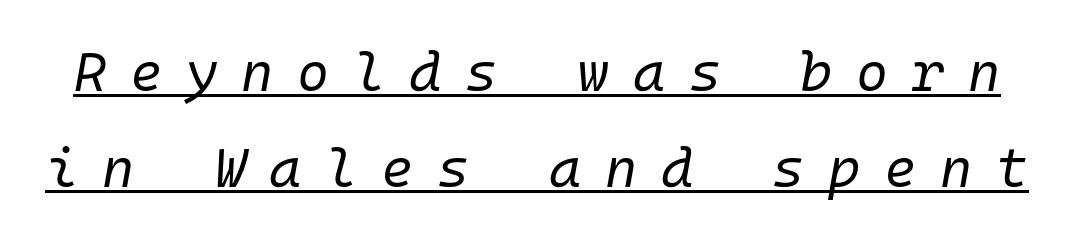
The letterforms stand isolated, each surrounded by extra space. The rendering uses the underline text-decoration. Think of a typewriter: that constant character pitch is what you see here. Ink coverage per letter is moderate at most. Is the type slanted? Yes — the strokes lean at a clear angle.
